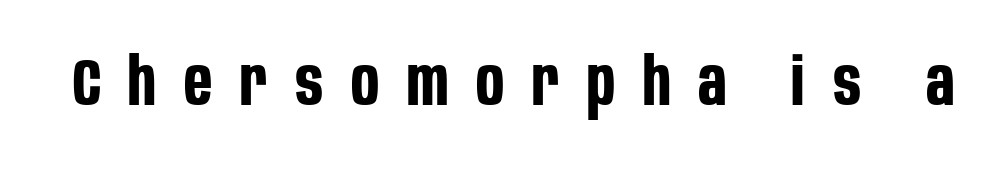
Q: Is the text bold? A: Yes.
Q: Is the text italic (slanted)? A: No, it is upright.
Q: Is the typeface a serif or a sans-serif typeface? A: Sans-serif.
Q: Is the text underlined? A: No.
Q: Is the spacing between letters normal or unusually wide? A: Unusually wide.
Q: Width (condensed, normal, or wide)? A: Condensed.
Q: Stroke contrast? A: Low.
Q: x-height? A: Large.
Q: Monospaced? A: No.
